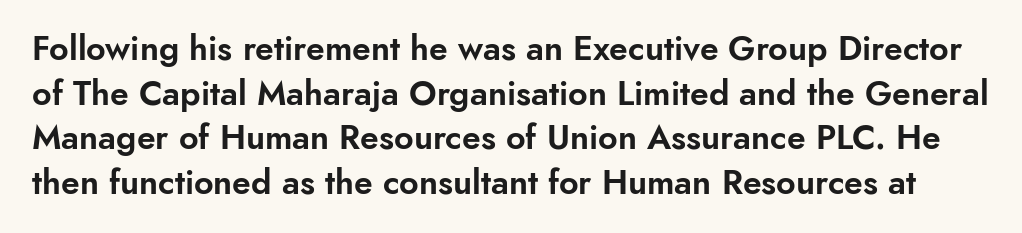
{"serif": "no", "italic": "no", "width": "normal", "stroke_contrast": "low", "x_height": "small", "monospaced": "no", "underline": "no", "line_spacing": "normal", "line_spacing_ratio": 1.31, "letter_spacing": "normal", "letter_spacing_em": 0.0, "glyph_px": 34}
